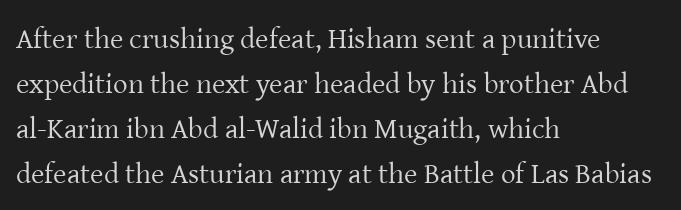
No extra tracking has been applied to these lines. The ragged edge is on the right, which tells us the setting is flush left. No letter is thick-stroked: the sample isn't bold. This is roman type, the default non-slanted kind.
